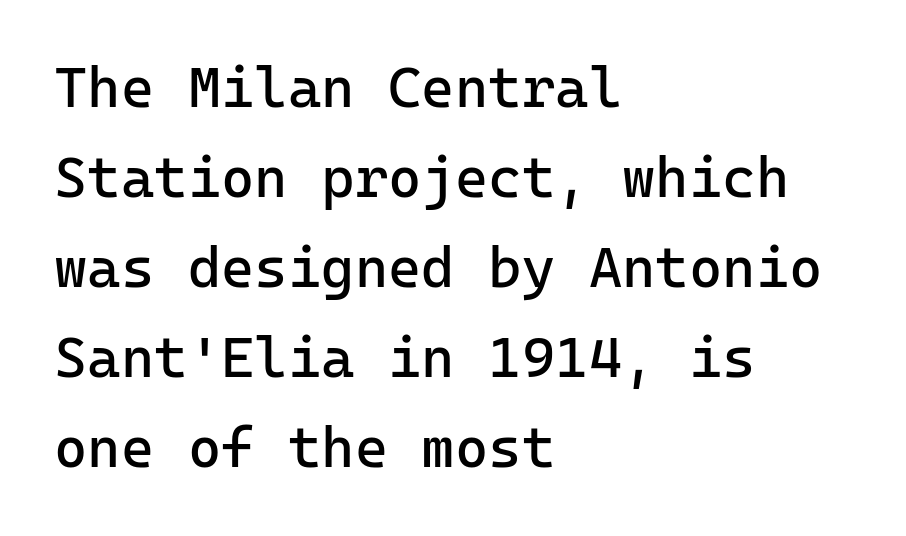
The image shows 57 px regular-weight sans-serif type, upright, monospaced; set left-aligned, normal line spacing (1.58x), normal letter spacing, not underlined; low stroke contrast and a medium x-height.
